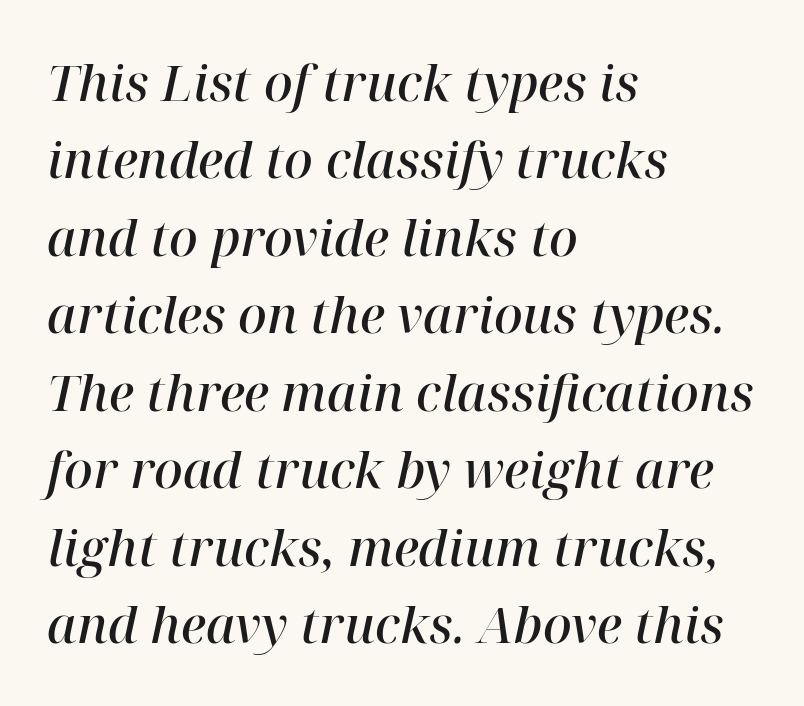
Q: Is the text bold? A: Semi-bold.
Q: Is the text italic (slanted)? A: Yes, it leans right by about 12 degrees.
Q: Is the typeface a serif or a sans-serif typeface? A: Serif.
Q: Is the text underlined? A: No.
Q: How is the paragraph aligned? A: Left-aligned.
Q: Is the spacing between letters normal or unusually wide? A: Normal.
Q: Is the spacing between lines tight, normal or loose? A: Normal.
Q: Width (condensed, normal, or wide)? A: Normal.
Q: Stroke contrast? A: High.
Q: x-height? A: Medium.
Q: Monospaced? A: No.
